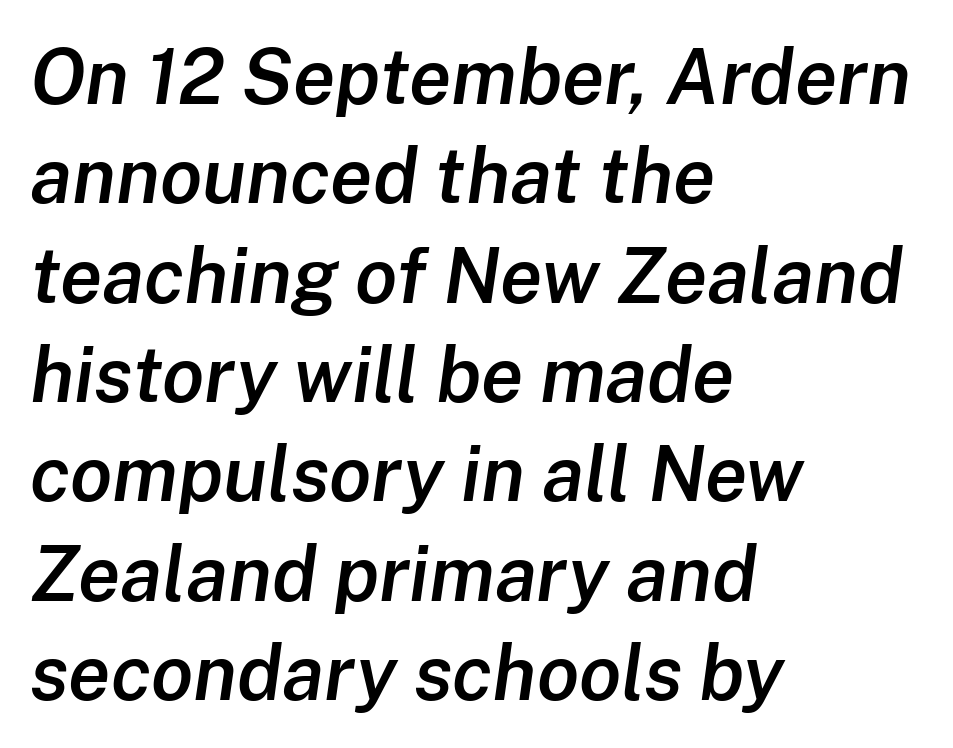
Q: Is the text bold? A: Semi-bold.
Q: Is the text italic (slanted)? A: Yes, it leans right by about 8 degrees.
Q: Is the text underlined? A: No.
Q: How is the paragraph aligned? A: Left-aligned.
Q: Is the spacing between letters normal or unusually wide? A: Normal.
Q: Is the spacing between lines tight, normal or loose? A: Normal.
Q: Width (condensed, normal, or wide)? A: Normal.
Q: Stroke contrast? A: Low.
Q: x-height? A: Medium.
Q: Monospaced? A: No.
